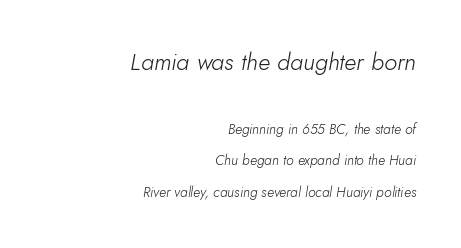
The image shows 24 px text type, italic (leaning right); set right-aligned, loose line spacing (2.27x), normal letter spacing, not underlined; the first (top) block is 1.71x larger.
